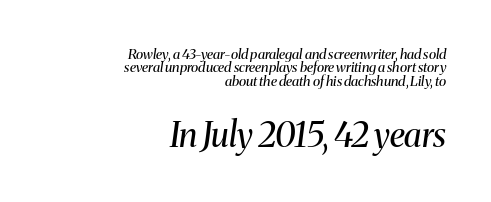
The glyphs look as if they've been sheared to an angle. Leading is clearly below the norm, producing a dense column. A typesetter would call this proportional, since set widths differ per character. The text block is weighted toward the right margin, trailing off unevenly leftward.
